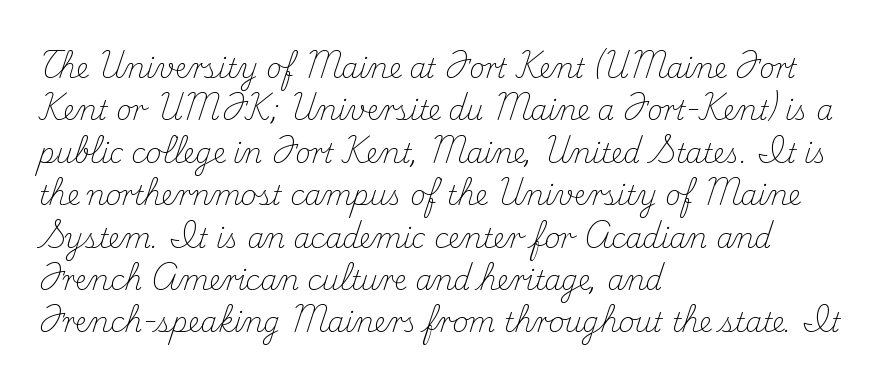
Characters follow at the spacing the type designer built in. Where is the straight margin? On the left. Weight: regular or lighter. Check the space under the baseline: it is left empty. Each new line begins a customary step beneath the previous one.
